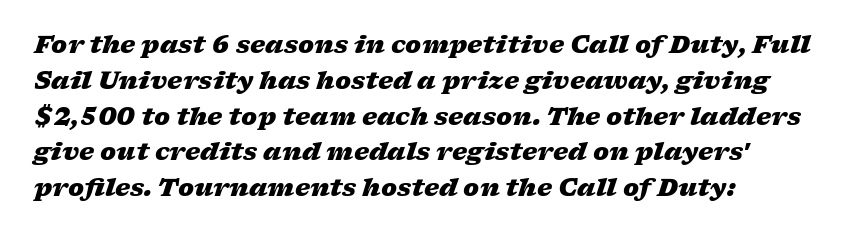
Q: Is the text bold? A: Yes.
Q: Is the text italic (slanted)? A: Yes, it leans right by about 17 degrees.
Q: Is the text underlined? A: No.
Q: How is the paragraph aligned? A: Left-aligned.
Q: Is the spacing between letters normal or unusually wide? A: Normal.
Q: Is the spacing between lines tight, normal or loose? A: Normal.
